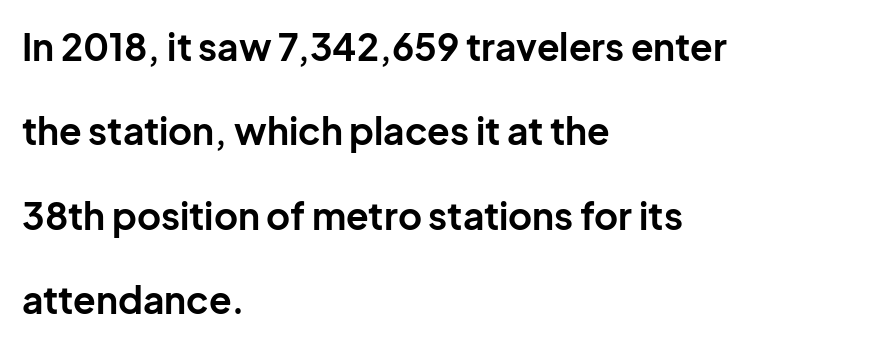
{"serif": "no", "italic": "no", "bold": "yes", "weight": "bold", "width": "normal", "stroke_contrast": "low", "x_height": "medium", "monospaced": "no", "underline": "no", "align": "left", "line_spacing": "loose", "line_spacing_ratio": 2.28, "letter_spacing": "normal", "letter_spacing_em": 0.0, "glyph_px": 37}
